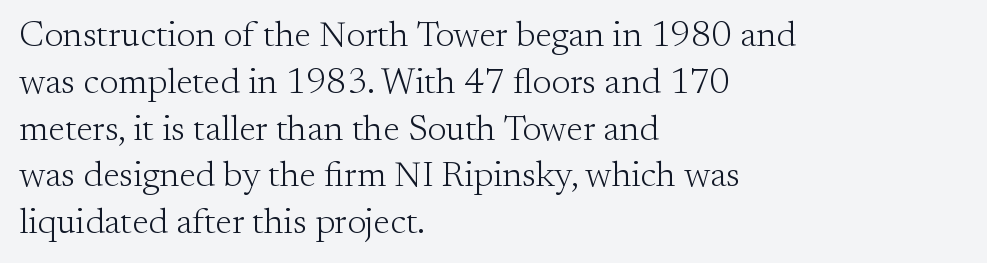
{"serif": "yes", "italic": "no", "bold": "no", "weight": "light", "width": "normal", "stroke_contrast": "medium", "x_height": "small", "monospaced": "no", "underline": "no", "align": "left", "line_spacing": "normal", "line_spacing_ratio": 1.3, "letter_spacing": "normal", "letter_spacing_em": 0.0, "glyph_px": 36}
